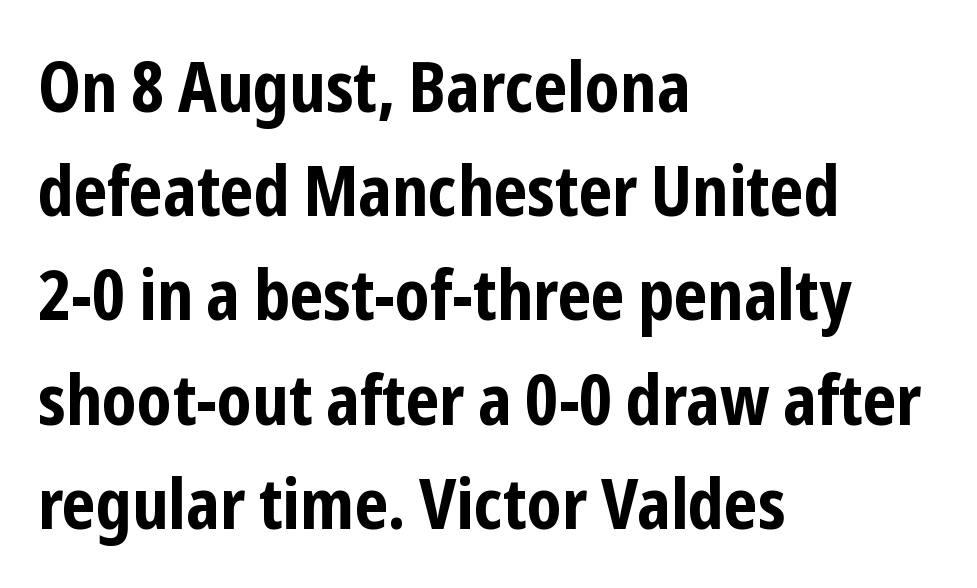
The image shows 69 px bold, condensed sans-serif type, upright; set left-aligned, normal line spacing (1.51x), normal letter spacing, not underlined; low stroke contrast and a medium x-height.
